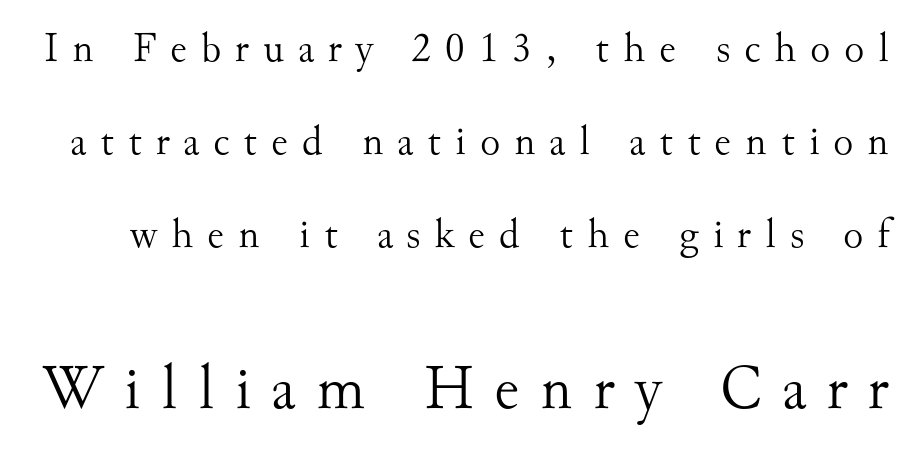
The image shows 63 px light serif type, upright; set loose line spacing (2.22x), unusually wide letter spacing (+0.33 em), not underlined; the second (bottom) block is 1.5x larger; medium stroke contrast and a small x-height.
